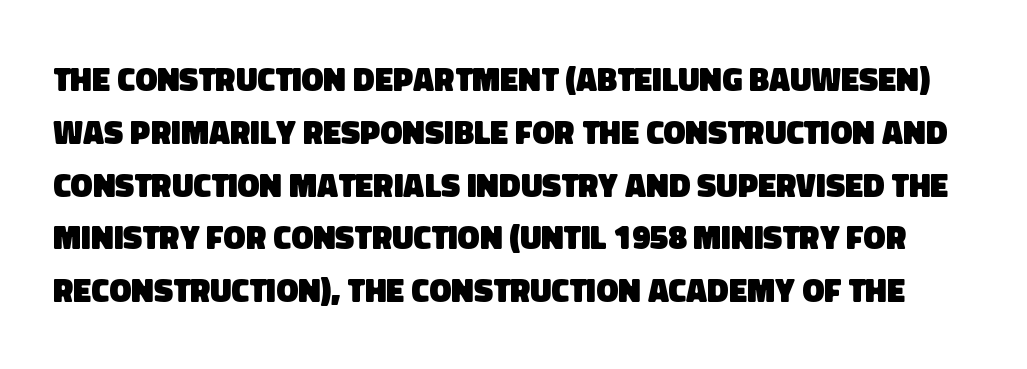
Q: Is the text bold? A: Yes.
Q: Is the typeface a serif or a sans-serif typeface? A: Sans-serif.
Q: Is the text underlined? A: No.
Q: Is the spacing between letters normal or unusually wide? A: Normal.
Q: Is the spacing between lines tight, normal or loose? A: Normal.
Q: Width (condensed, normal, or wide)? A: Normal.
Q: Stroke contrast? A: Low.
Q: x-height? A: Large.
Q: Monospaced? A: No.
